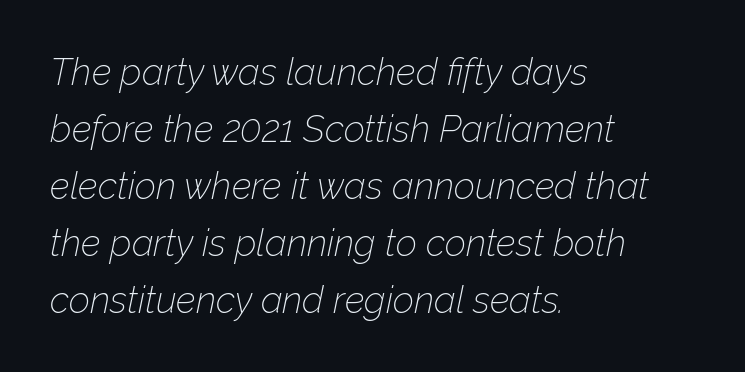
The image shows 37 px thin type, italic (leaning right); set left-aligned, normal line spacing (1.54x), normal letter spacing, not underlined; low stroke contrast and a medium x-height.
